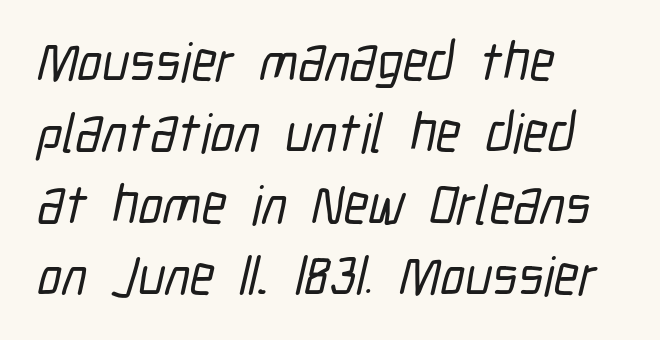
{"serif": "no", "width": "condensed", "stroke_contrast": "low", "x_height": "medium", "monospaced": "no", "underline": "no", "align": "left", "line_spacing": "normal", "line_spacing_ratio": 1.3, "letter_spacing": "normal", "letter_spacing_em": 0.0, "glyph_px": 55}
